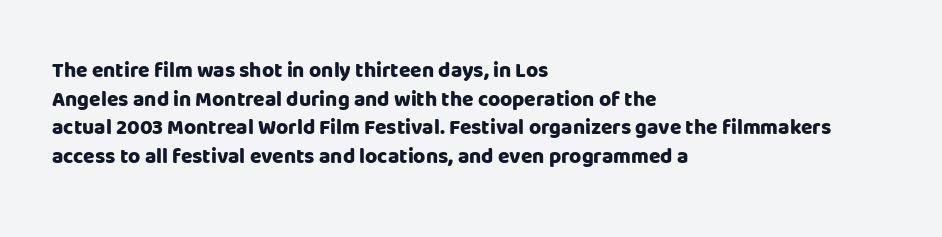
Notice how descenders clear the ascenders below comfortably — that's standard leading. Clear beneath every line of the passage. These lines are set flush left with a ragged right edge. The type sits square on the baseline with zero lean. Each word holds together tightly as a unit, with standard inter-letter gaps.
